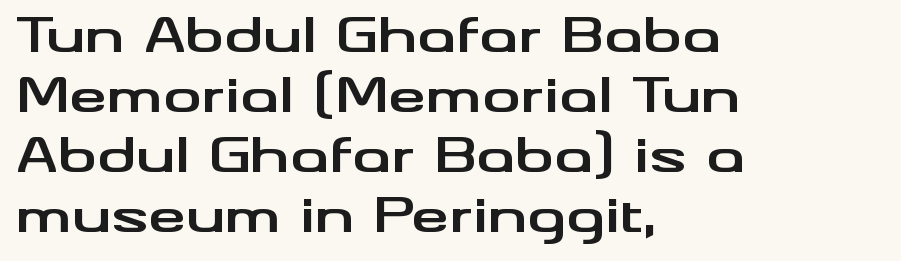
Notice how the stems are strictly vertical — no italics here. In terms of letterform style, serifs are entirely absent. A typesetter would call this zero additional tracking. Typesetter's note: full bold, strokes at maximum text heaviness. Evenly set lines give the paragraph a standard silhouette.
